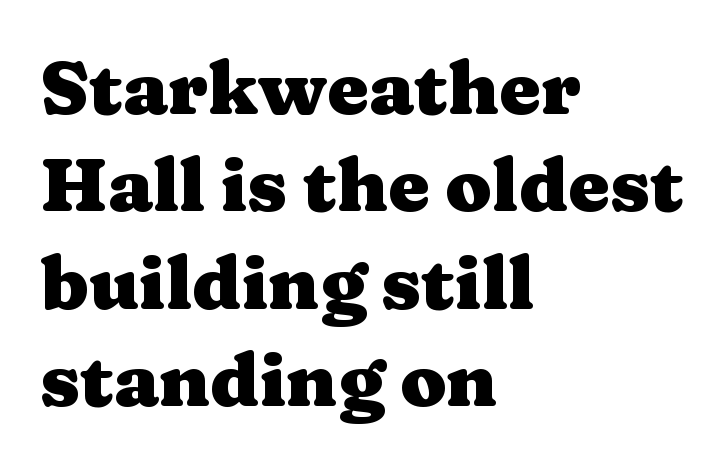
Q: Is the text bold? A: Yes.
Q: Is the text italic (slanted)? A: No, it is upright.
Q: Is the typeface a serif or a sans-serif typeface? A: Serif.
Q: Is the text underlined? A: No.
Q: How is the paragraph aligned? A: Left-aligned.
Q: Is the spacing between letters normal or unusually wide? A: Normal.
Q: Is the spacing between lines tight, normal or loose? A: Normal.
Q: Width (condensed, normal, or wide)? A: Wide.
Q: Stroke contrast? A: Medium.
Q: x-height? A: Medium.
Q: Monospaced? A: No.
